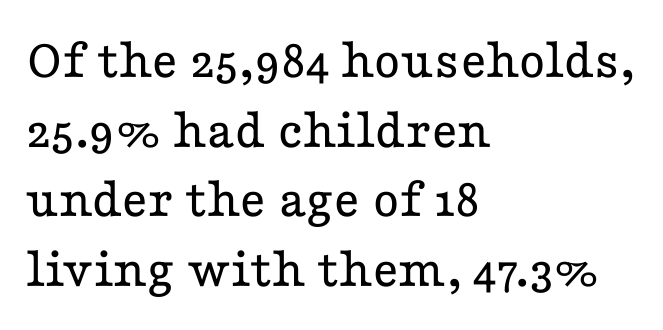
{"serif": "yes", "italic": "no", "bold": "no", "weight": "regular", "width": "wide", "stroke_contrast": "low", "x_height": "medium", "monospaced": "no", "underline": "no", "align": "left", "line_spacing_ratio": 1.22, "letter_spacing": "normal", "letter_spacing_em": 0.0, "glyph_px": 57}
